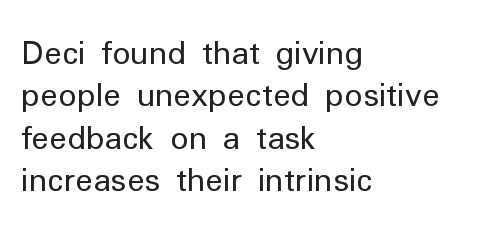
The image shows 31 px regular-weight sans-serif type, upright; set left-aligned, normal line spacing (1.37x), normal letter spacing, not underlined; low stroke contrast and a medium x-height.
